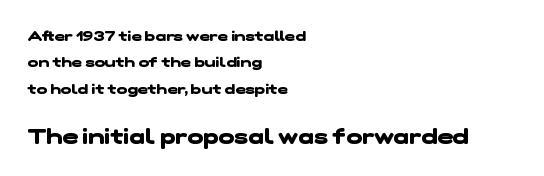
Q: Is the text bold? A: Yes.
Q: Is the text underlined? A: No.
Q: How is the paragraph aligned? A: Left-aligned.
Q: Is the spacing between letters normal or unusually wide? A: Normal.
Q: Which block of text is set in a larger size, the first (top) or the second (bottom)? A: The second (bottom) one.
